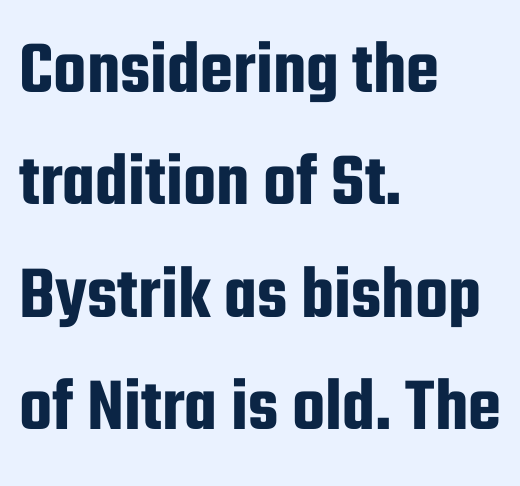
The image shows 76 px condensed sans-serif type, upright; set left-aligned, normal line spacing (1.48x), normal letter spacing, not underlined; low stroke contrast and a medium x-height.
